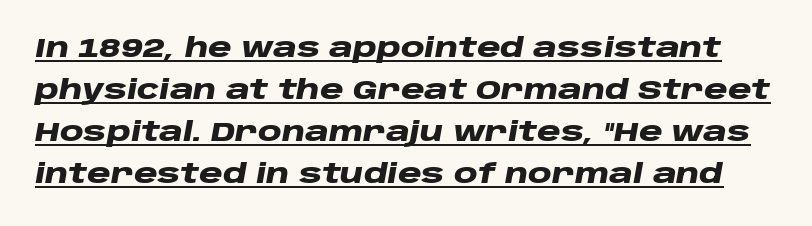
{"italic": "yes", "lean": "right", "slant_degrees": 10, "bold": "yes", "underline": "yes", "line_spacing": "normal", "line_spacing_ratio": 1.56, "letter_spacing": "normal", "letter_spacing_em": 0.0, "glyph_px": 27}
